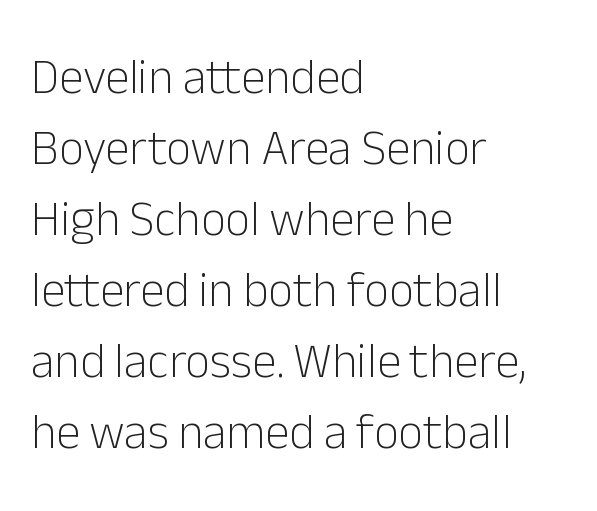
The image shows 49 px light sans-serif type, upright; set left-aligned, normal line spacing (1.45x), normal letter spacing, not underlined; low stroke contrast and a medium x-height.
